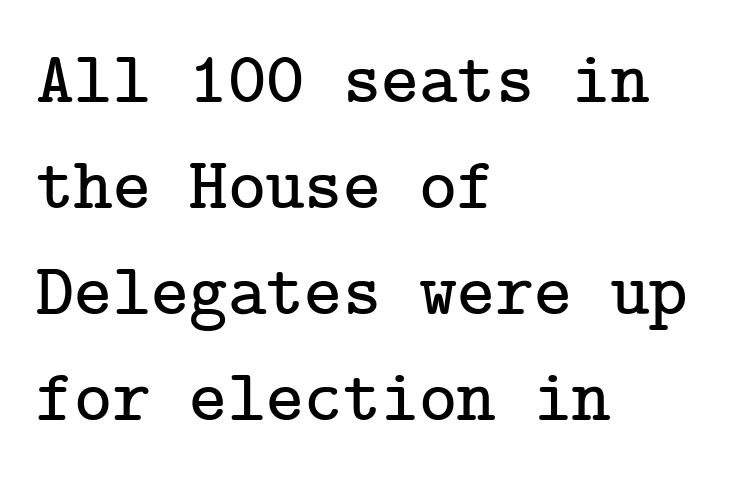
Nobody touched the tracking dial on this one. Descenders hang freely into open space. Observe the serifs anchoring each vertical stroke in this sample. Teacher's note: observe the even left margin — that is flush-left alignment. Evenly set lines give the paragraph a standard silhouette. Posture: vertical.
